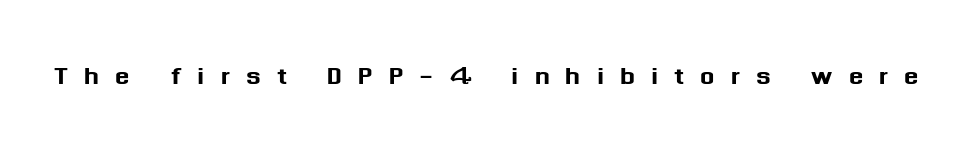
Q: Is the text italic (slanted)? A: No, it is upright.
Q: Is the typeface a serif or a sans-serif typeface? A: Sans-serif.
Q: Is the text underlined? A: No.
Q: Is the spacing between letters normal or unusually wide? A: Unusually wide.
Q: Width (condensed, normal, or wide)? A: Normal.
Q: Stroke contrast? A: Medium.
Q: x-height? A: Medium.
Q: Monospaced? A: No.
